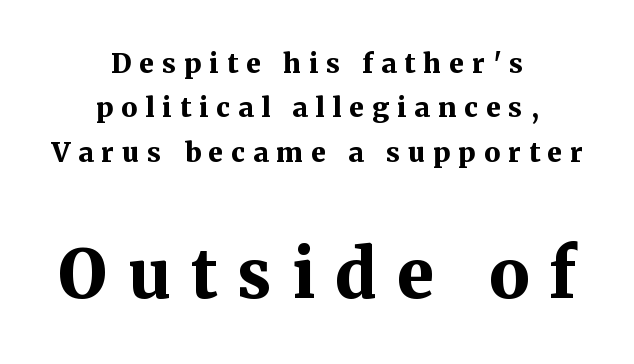
Every stem runs plumb, perpendicular to the baseline. Does the type have serifs? Yes, each stem ends in a small foot. Which chunk is bigger? The second one — the bottom block dwarfs the top. No word sits above an underline. Each new line begins a customary step beneath the previous one.
